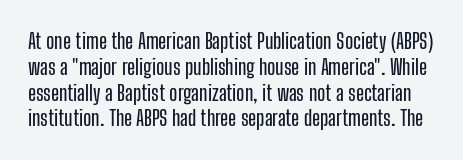
Q: Is the text italic (slanted)? A: No, it is upright.
Q: Is the text underlined? A: No.
Q: Is the spacing between letters normal or unusually wide? A: Normal.
